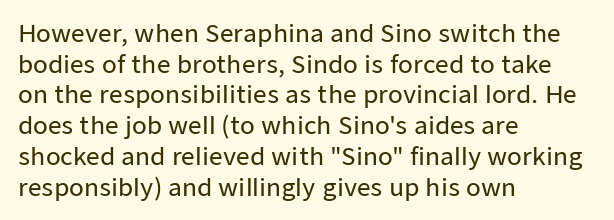
Q: Is the text italic (slanted)? A: No, it is upright.
Q: Is the text underlined? A: No.
Q: How is the paragraph aligned? A: Left-aligned.
Q: Is the spacing between letters normal or unusually wide? A: Normal.
Q: Is the spacing between lines tight, normal or loose? A: Normal.
